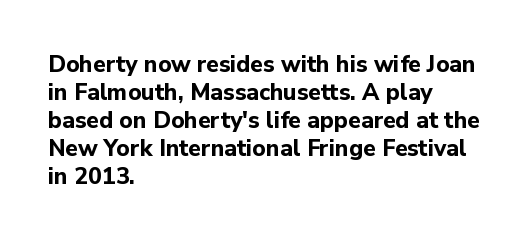
Q: Is the text bold? A: Yes.
Q: Is the text italic (slanted)? A: No, it is upright.
Q: Is the text underlined? A: No.
Q: How is the paragraph aligned? A: Left-aligned.
Q: Is the spacing between letters normal or unusually wide? A: Normal.
